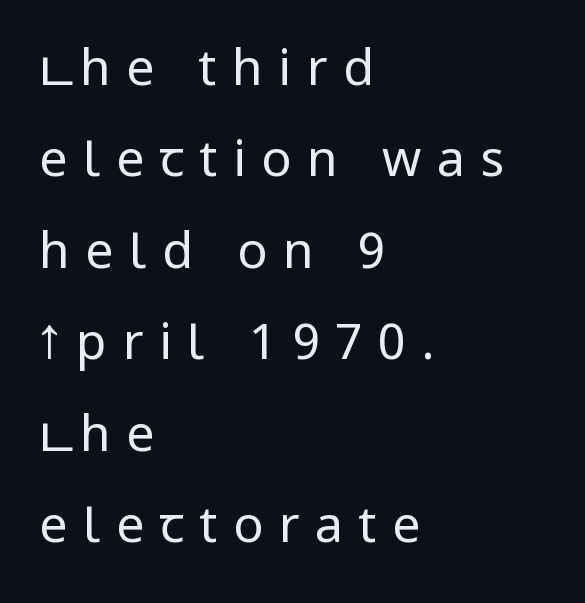
Q: Is the text bold? A: No.
Q: Is the text italic (slanted)? A: No, it is upright.
Q: Is the typeface a serif or a sans-serif typeface? A: Sans-serif.
Q: Is the text underlined? A: No.
Q: How is the paragraph aligned? A: Left-aligned.
Q: Is the spacing between letters normal or unusually wide? A: Unusually wide.
Q: Width (condensed, normal, or wide)? A: Condensed.
Q: Stroke contrast? A: Low.
Q: x-height? A: Large.
Q: Monospaced? A: No.
